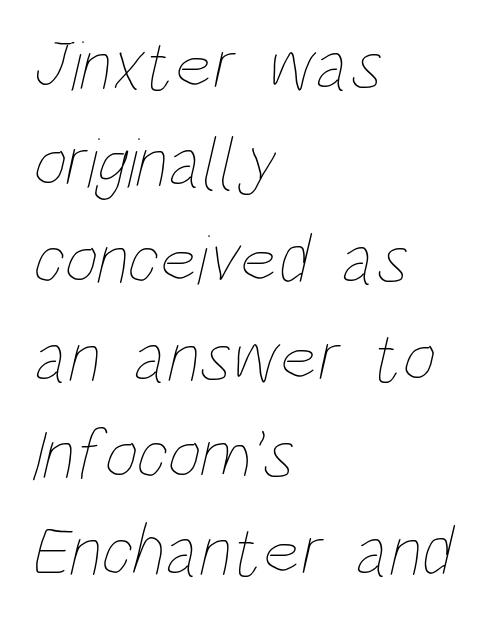
Q: Is the text bold? A: No.
Q: Is the text underlined? A: No.
Q: How is the paragraph aligned? A: Left-aligned.
Q: Is the spacing between letters normal or unusually wide? A: Normal.
Q: Is the spacing between lines tight, normal or loose? A: Normal.
Q: Width (condensed, normal, or wide)? A: Condensed.
Q: Stroke contrast? A: Low.
Q: x-height? A: Large.
Q: Monospaced? A: No.
